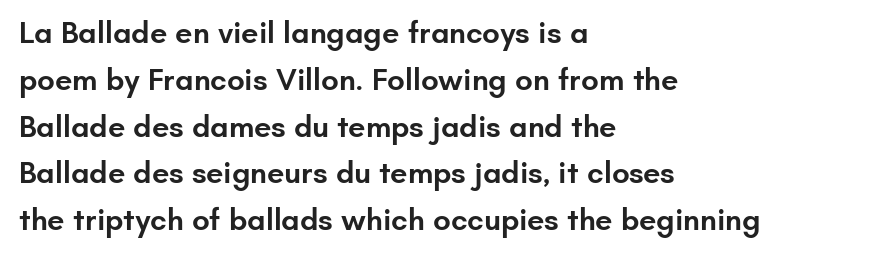
The image shows 31 px semibold sans-serif type, upright; set left-aligned, normal line spacing (1.51x), normal letter spacing, not underlined; low stroke contrast and a small x-height.
